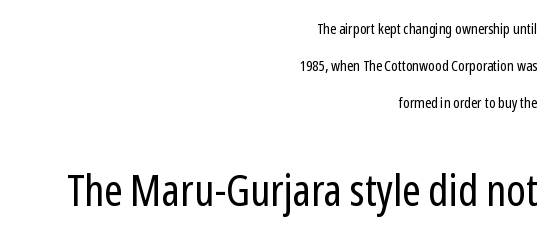
{"serif": "no", "italic": "no", "bold": "no", "weight": "regular", "width": "condensed", "stroke_contrast": "low", "x_height": "medium", "monospaced": "no", "underline": "no", "align": "right", "line_spacing": "loose", "line_spacing_ratio": 2.46, "letter_spacing": "normal", "letter_spacing_em": 0.0, "larger_block": "second", "size_ratio": 2.93, "glyph_px": 44}
